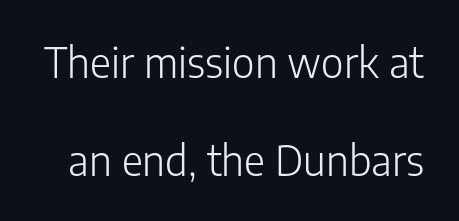
{"serif": "no", "italic": "no", "bold": "no", "weight": "light", "width": "normal", "stroke_contrast": "low", "x_height": "medium", "monospaced": "no", "underline": "no", "line_spacing": "loose", "line_spacing_ratio": 2.39, "letter_spacing": "normal", "letter_spacing_em": 0.0, "glyph_px": 41}
